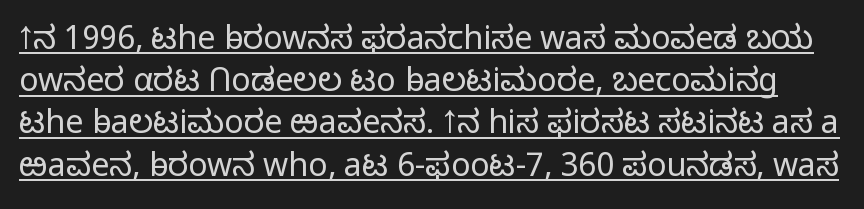
Q: Is the text bold? A: No.
Q: Is the text italic (slanted)? A: No, it is upright.
Q: Is the typeface a serif or a sans-serif typeface? A: Sans-serif.
Q: Is the text underlined? A: Yes.
Q: Is the spacing between letters normal or unusually wide? A: Normal.
Q: Is the spacing between lines tight, normal or loose? A: Normal.
Q: Width (condensed, normal, or wide)? A: Normal.
Q: Stroke contrast? A: Low.
Q: x-height? A: Medium.
Q: Monospaced? A: No.
